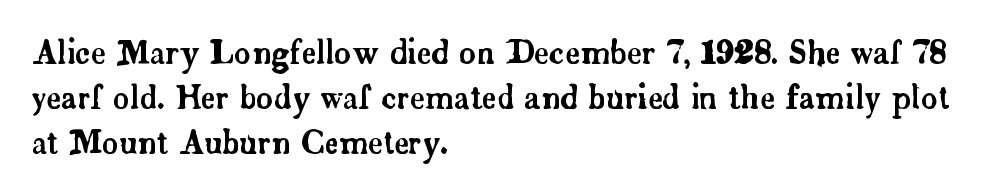
The image shows 32 px serif type, upright; set left-aligned, normal line spacing (1.4x), normal letter spacing, not underlined; low stroke contrast and a small x-height.
